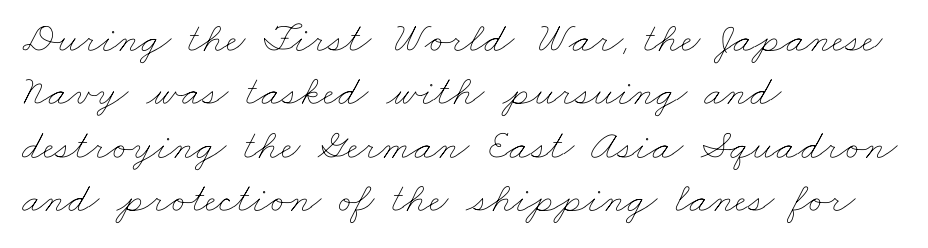
Q: Is the text bold? A: No.
Q: Is the text underlined? A: No.
Q: How is the paragraph aligned? A: Left-aligned.
Q: Is the spacing between letters normal or unusually wide? A: Normal.
Q: Width (condensed, normal, or wide)? A: Wide.
Q: Stroke contrast? A: Low.
Q: x-height? A: Small.
Q: Monospaced? A: No.
